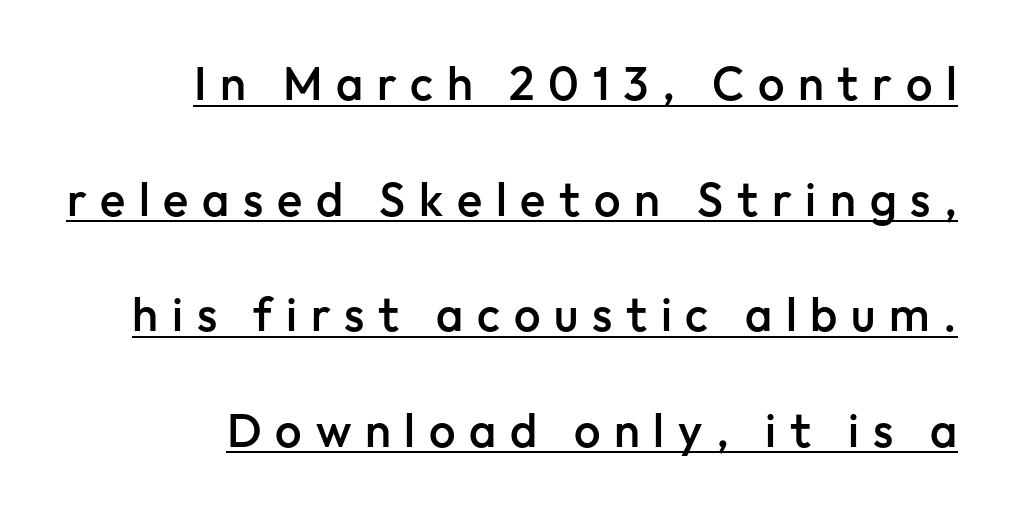
A roman cut, with each character standing at attention. Note the varied advance widths — an 'i' is clearly narrower than an 'm'. Here the glyphs are tracked loosely, breaking word shapes into spaced letters. Regarding serifs, this sample does without them. The compositor pushed each line to the right boundary.
